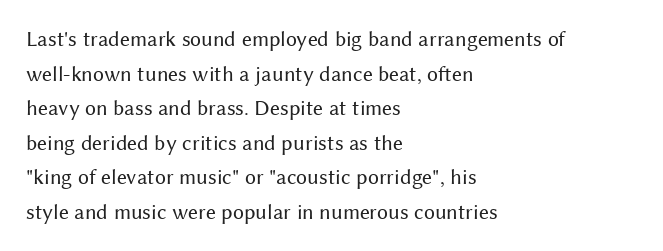
Q: Is the text bold? A: No.
Q: Is the text italic (slanted)? A: No, it is upright.
Q: Is the text underlined? A: No.
Q: How is the paragraph aligned? A: Left-aligned.
Q: Is the spacing between letters normal or unusually wide? A: Normal.
Q: Is the spacing between lines tight, normal or loose? A: Normal.
